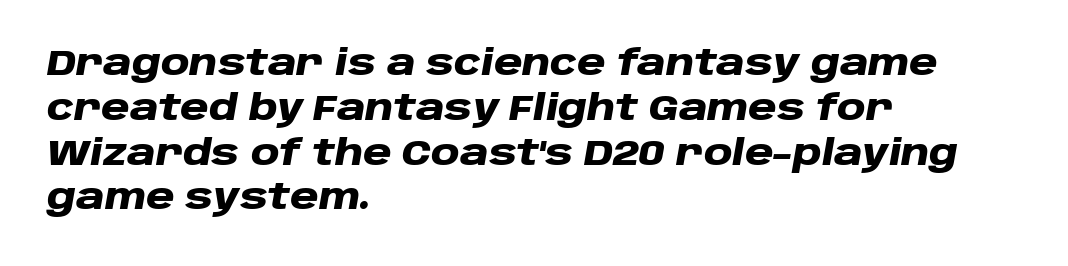
Weight: bold. Looks like regular typesetting: each glyph gets only the width it needs. Only glyphs here, with clear space below each row. Students, note that the glyphs here touch the page at normal intervals. The rendering uses a moderate line-height, typical for paragraphs.
